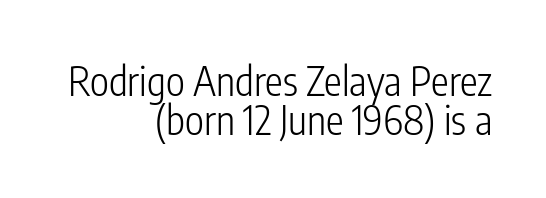
{"serif": "no", "italic": "no", "bold": "no", "weight": "light", "width": "condensed", "stroke_contrast": "low", "x_height": "medium", "monospaced": "no", "underline": "no", "align": "right", "line_spacing": "tight", "line_spacing_ratio": 0.97, "letter_spacing": "normal", "letter_spacing_em": 0.0, "glyph_px": 40}
